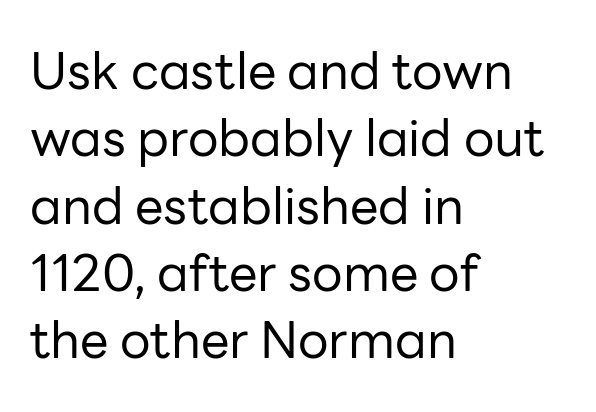
{"serif": "no", "italic": "no", "bold": "no", "weight": "regular", "width": "normal", "stroke_contrast": "low", "x_height": "medium", "monospaced": "no", "underline": "no", "align": "left", "line_spacing": "normal", "line_spacing_ratio": 1.32, "letter_spacing": "normal", "letter_spacing_em": 0.0, "glyph_px": 51}
